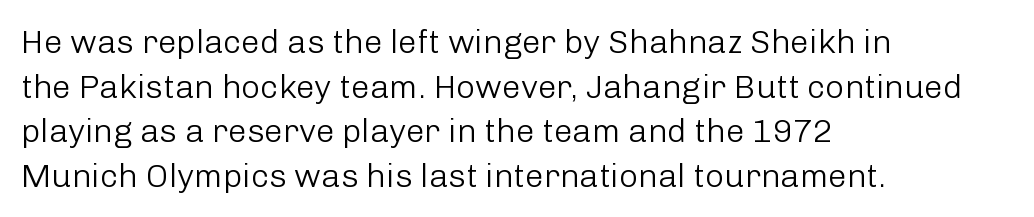
{"serif": "no", "italic": "no", "bold": "no", "weight": "light", "width": "normal", "stroke_contrast": "low", "x_height": "medium", "monospaced": "no", "underline": "no", "align": "left", "line_spacing": "normal", "line_spacing_ratio": 1.35, "letter_spacing": "normal", "letter_spacing_em": 0.0, "glyph_px": 33}
